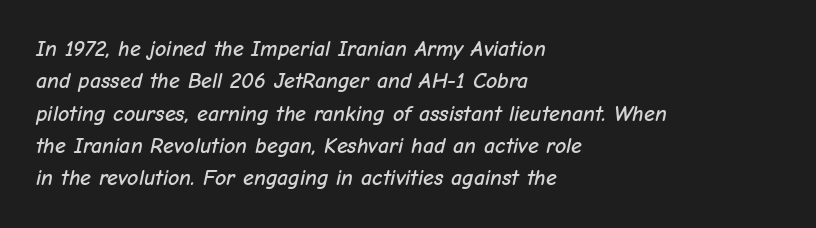
Q: Is the text italic (slanted)? A: Yes, it leans right by about 12 degrees.
Q: Is the text underlined? A: No.
Q: How is the paragraph aligned? A: Left-aligned.
Q: Is the spacing between letters normal or unusually wide? A: Normal.
Q: Is the spacing between lines tight, normal or loose? A: Normal.
